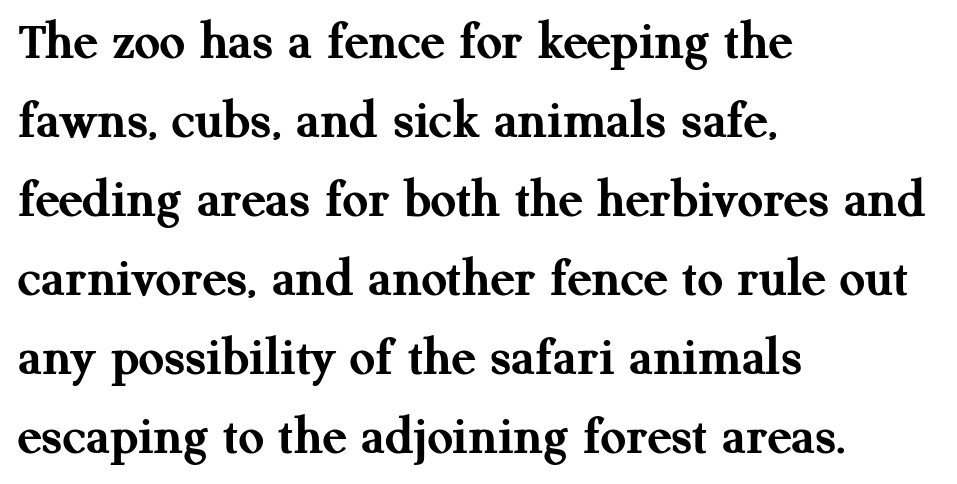
{"serif": "yes", "italic": "no", "bold": "yes", "weight": "semibold", "width": "normal", "stroke_contrast": "medium", "x_height": "medium", "monospaced": "no", "underline": "no", "align": "left", "line_spacing": "normal", "line_spacing_ratio": 1.41, "letter_spacing": "normal", "letter_spacing_em": 0.0, "glyph_px": 56}
